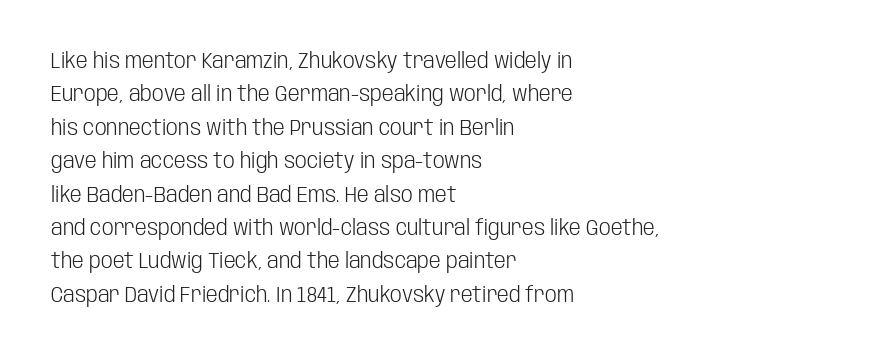
The image shows 21 px text type, upright; set left-aligned, normal line spacing (1.59x), normal letter spacing, not underlined.
